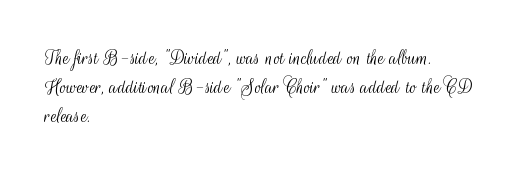
The passage shown has conventional tracking throughout. Every row of glyphs begins at an identical x-position on the left. A normal amount of white space separates one row of letters from the next. Type without underlining.
